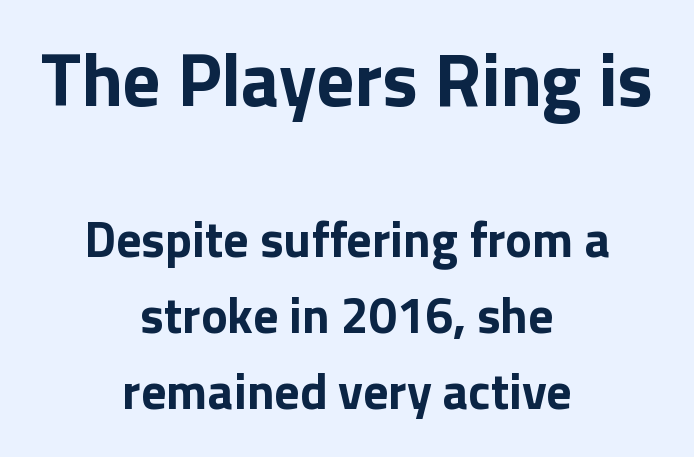
The image shows 75 px bold sans-serif type, upright; set centered, normal line spacing (1.52x), normal letter spacing, not underlined; the first (top) block is 1.5x larger; low stroke contrast and a medium x-height.
